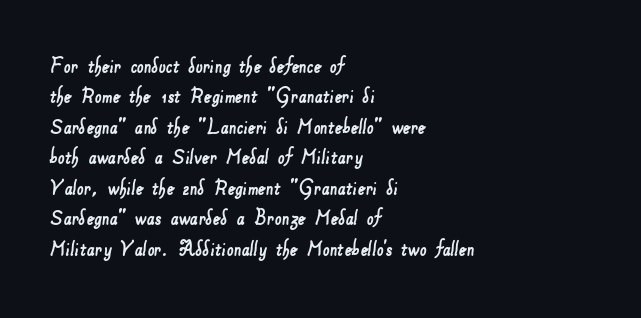
Quick note: underline off. Is the block centered? No — it sits flush against the left margin. There is no visible air inserted between adjacent glyphs. The rendering uses a moderate line-height, typical for paragraphs.
